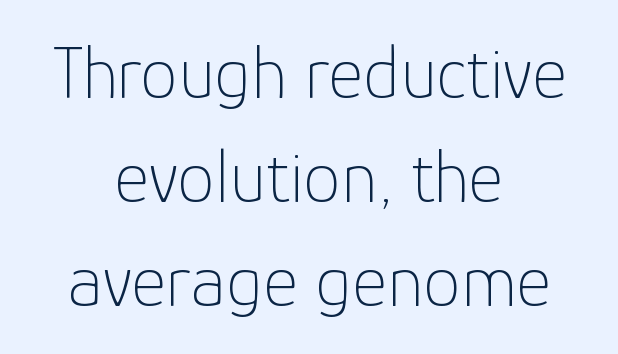
Q: Is the text bold? A: No.
Q: Is the text italic (slanted)? A: No, it is upright.
Q: Is the typeface a serif or a sans-serif typeface? A: Sans-serif.
Q: Is the text underlined? A: No.
Q: How is the paragraph aligned? A: Centered.
Q: Is the spacing between letters normal or unusually wide? A: Normal.
Q: Is the spacing between lines tight, normal or loose? A: Normal.
Q: Width (condensed, normal, or wide)? A: Normal.
Q: Stroke contrast? A: Low.
Q: x-height? A: Medium.
Q: Monospaced? A: No.
